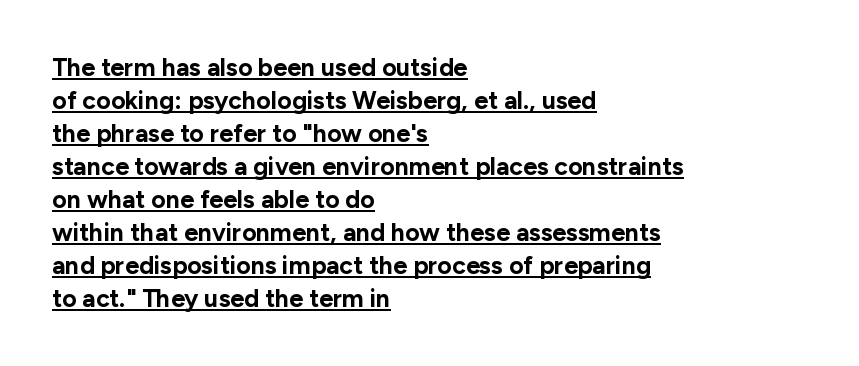
You'd pick this weight for a headline — it's a proper bold. Has an underline been added? It has. The designer left line spacing at the default. The passage is arranged the way most books set body copy — flush left. The rendering keeps characters at their native spacing.
